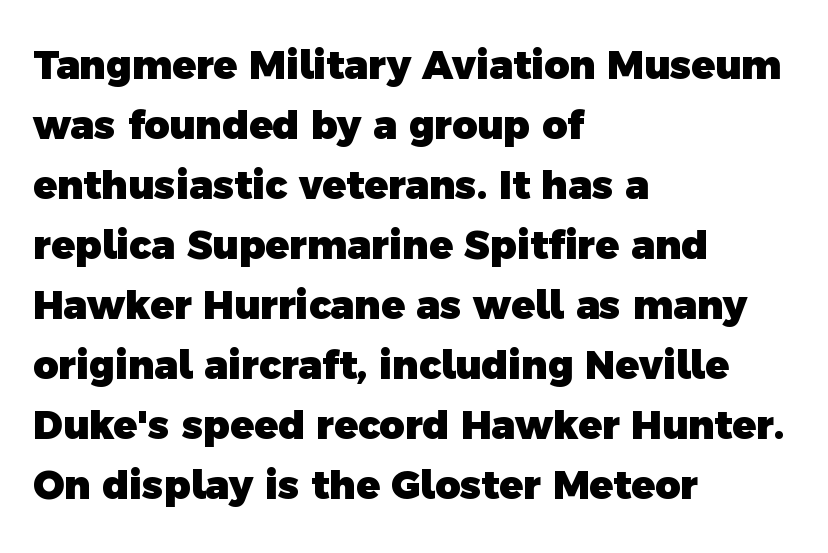
Q: Is the text bold? A: Yes.
Q: Is the typeface a serif or a sans-serif typeface? A: Sans-serif.
Q: Is the text underlined? A: No.
Q: How is the paragraph aligned? A: Left-aligned.
Q: Is the spacing between letters normal or unusually wide? A: Normal.
Q: Is the spacing between lines tight, normal or loose? A: Normal.
Q: Width (condensed, normal, or wide)? A: Normal.
Q: x-height? A: Medium.
Q: Monospaced? A: No.
